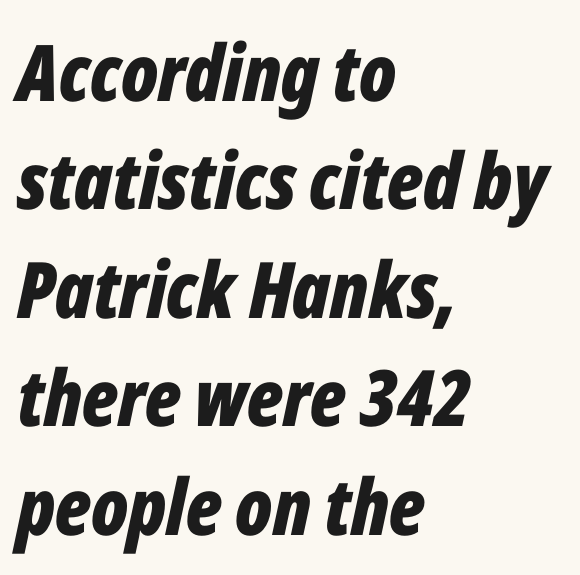
A student would call this left alignment; a typographer would say flush left, rag right. Bare-footed words on every line. Honestly, the letter spacing is just normal — you wouldn't notice it. A typesetter would call this proportional, since set widths differ per character.
